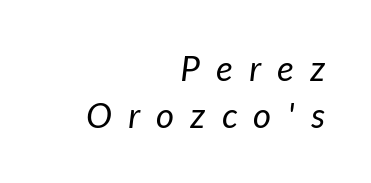
The image shows 35 px regular-weight type, italic (leaning right); set right-aligned, normal line spacing (1.35x), unusually wide letter spacing (+0.47 em), not underlined; low stroke contrast and a medium x-height.
